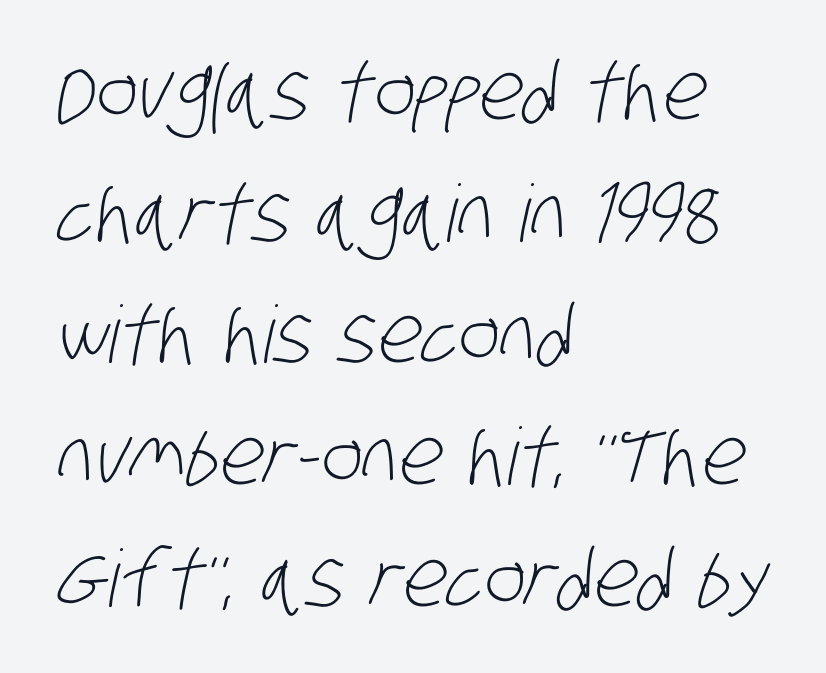
The image shows 79 px light, condensed sans-serif type; set left-aligned, normal line spacing (1.54x), normal letter spacing, not underlined; low stroke contrast and a large x-height.
